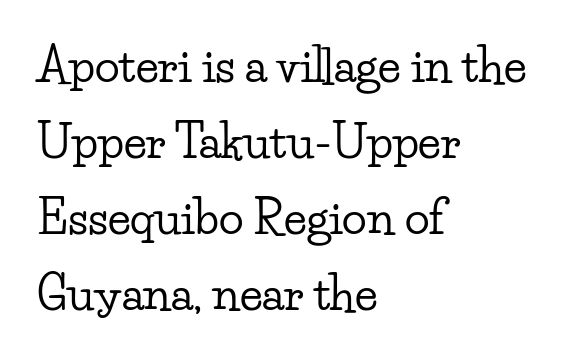
{"serif": "yes", "italic": "no", "width": "wide", "stroke_contrast": "low", "x_height": "small", "monospaced": "no", "underline": "no", "align": "left", "line_spacing": "normal", "line_spacing_ratio": 1.65, "letter_spacing": "normal", "letter_spacing_em": 0.0, "glyph_px": 46}
